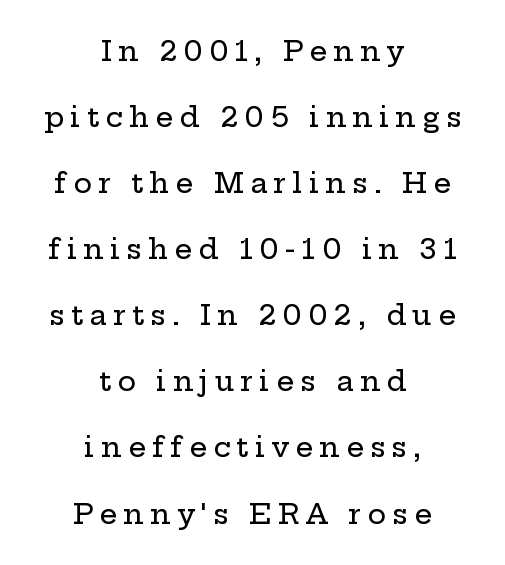
The image shows 28 px wide serif type, upright; set centered, loose line spacing (2.36x), unusually wide letter spacing (+0.22 em), not underlined; low stroke contrast and a medium x-height.
